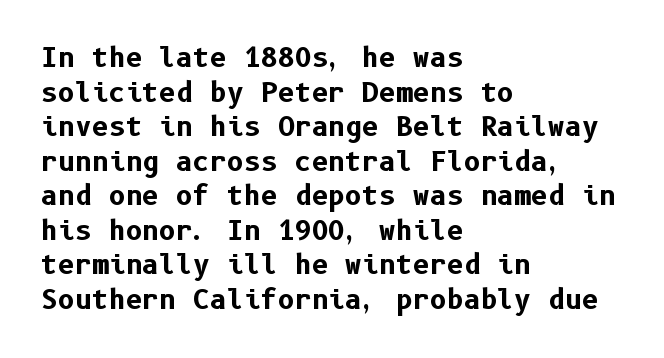
The image shows 26 px bold type, upright; set left-aligned, normal line spacing (1.33x), normal letter spacing, not underlined.
